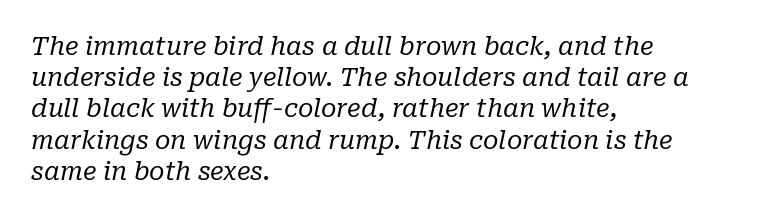
{"italic": "yes", "lean": "right", "slant_degrees": 10, "bold": "no", "underline": "no", "align": "left", "line_spacing": "normal", "line_spacing_ratio": 1.25, "letter_spacing": "normal", "letter_spacing_em": 0.0, "glyph_px": 25}
